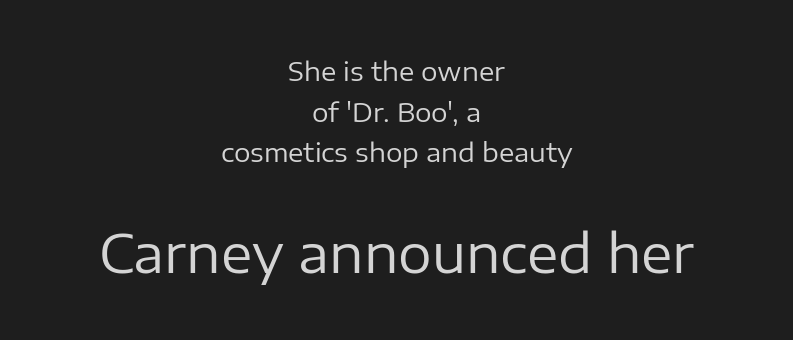
Q: Is the text bold? A: No.
Q: Is the text italic (slanted)? A: No, it is upright.
Q: Is the typeface a serif or a sans-serif typeface? A: Sans-serif.
Q: Is the text underlined? A: No.
Q: How is the paragraph aligned? A: Centered.
Q: Is the spacing between letters normal or unusually wide? A: Normal.
Q: Is the spacing between lines tight, normal or loose? A: Normal.
Q: Which block of text is set in a larger size, the first (top) or the second (bottom)? A: The second (bottom) one.
Q: Width (condensed, normal, or wide)? A: Normal.
Q: Stroke contrast? A: Low.
Q: x-height? A: Medium.
Q: Monospaced? A: No.
